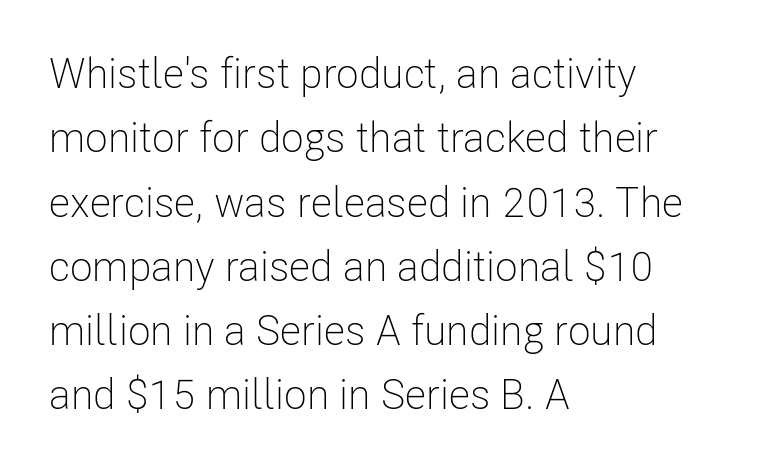
The lines sit at an ordinary, default distance from one another. Stems and bowls with no extra thickness — not bold. This rendering leaves character spacing at its baseline value. Unlike a traditional serif, this face leaves its strokes unadorned.
